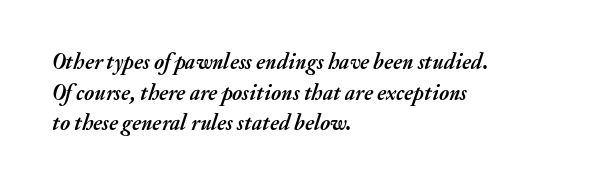
The image shows 22 px bold type, italic (leaning right); set left-aligned, normal line spacing (1.39x), normal letter spacing, not underlined.
